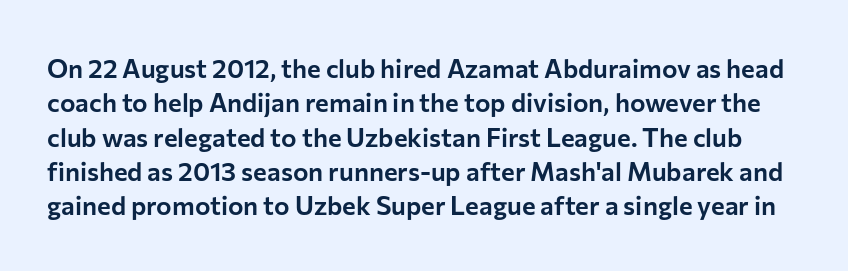
Q: Is the text italic (slanted)? A: No, it is upright.
Q: Is the text underlined? A: No.
Q: Is the spacing between letters normal or unusually wide? A: Normal.
Q: Is the spacing between lines tight, normal or loose? A: Normal.
